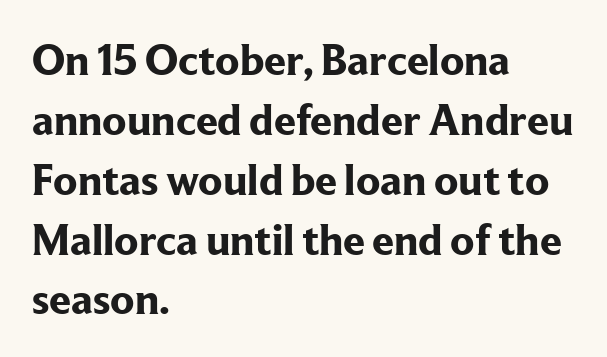
The image shows 44 px bold serif type, upright; set left-aligned, normal line spacing (1.36x), normal letter spacing, not underlined; low stroke contrast and a medium x-height.
